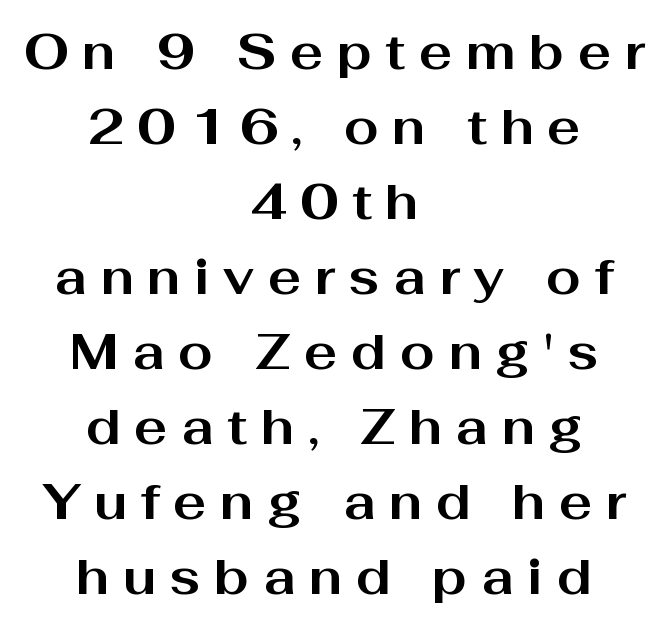
Every stem runs plumb, perpendicular to the baseline. Here the designer chose a conventional face with non-uniform glyph widths. Heavy, bold letterforms. Honestly, the letter spacing is so wide it's the main thing you notice.
